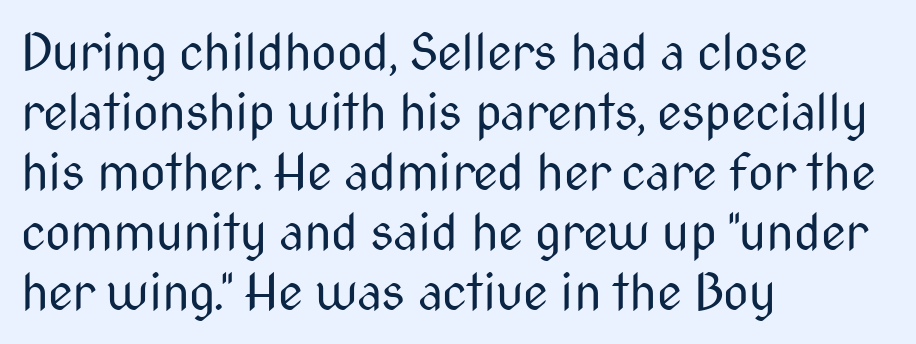
{"serif": "no", "italic": "no", "bold": "no", "weight": "regular", "width": "condensed", "stroke_contrast": "medium", "x_height": "medium", "monospaced": "no", "underline": "no", "align": "left", "line_spacing_ratio": 1.2, "letter_spacing": "normal", "letter_spacing_em": 0.0, "glyph_px": 50}
